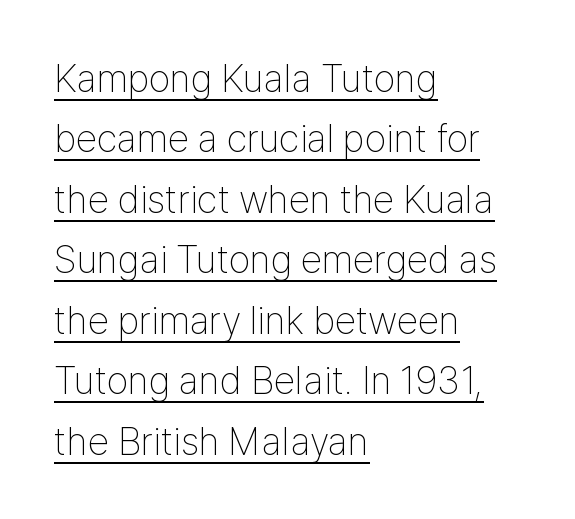
Evenly set lines give the paragraph a standard silhouette. The passage shown is not bold in any degree. This sample is left-justified, so line endings fall wherever the words run out. A typesetter would mark this as roman, not italic. The face used here is rendered with its standard letterfit.
